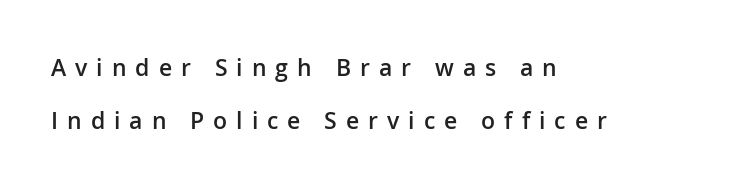
Q: Is the text bold? A: Semi-bold.
Q: Is the text italic (slanted)? A: No, it is upright.
Q: Is the text underlined? A: No.
Q: How is the paragraph aligned? A: Left-aligned.
Q: Is the spacing between letters normal or unusually wide? A: Unusually wide.
Q: Is the spacing between lines tight, normal or loose? A: Loose.
